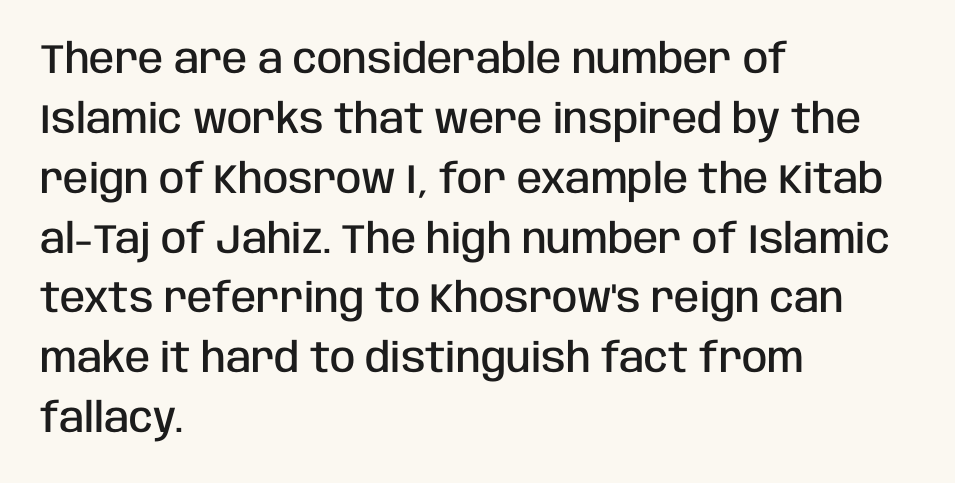
Q: Is the text bold? A: Semi-bold.
Q: Is the text italic (slanted)? A: No, it is upright.
Q: Is the typeface a serif or a sans-serif typeface? A: Sans-serif.
Q: Is the text underlined? A: No.
Q: How is the paragraph aligned? A: Left-aligned.
Q: Is the spacing between letters normal or unusually wide? A: Normal.
Q: Is the spacing between lines tight, normal or loose? A: Normal.
Q: Width (condensed, normal, or wide)? A: Condensed.
Q: Stroke contrast? A: Low.
Q: x-height? A: Large.
Q: Monospaced? A: No.
